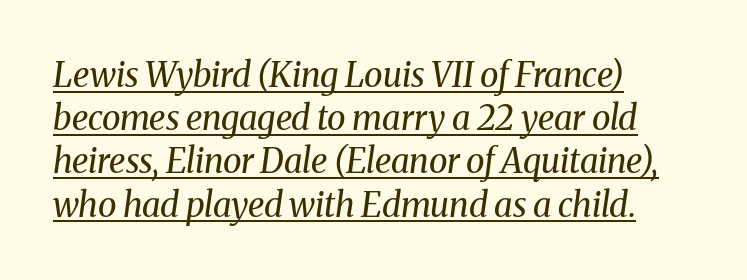
Q: Is the text bold? A: No.
Q: Is the text italic (slanted)? A: Yes, it leans right by about 8 degrees.
Q: Is the typeface a serif or a sans-serif typeface? A: Serif.
Q: Is the text underlined? A: Yes.
Q: How is the paragraph aligned? A: Left-aligned.
Q: Is the spacing between letters normal or unusually wide? A: Normal.
Q: Is the spacing between lines tight, normal or loose? A: Normal.
Q: Width (condensed, normal, or wide)? A: Normal.
Q: Stroke contrast? A: Medium.
Q: x-height? A: Medium.
Q: Monospaced? A: No.
